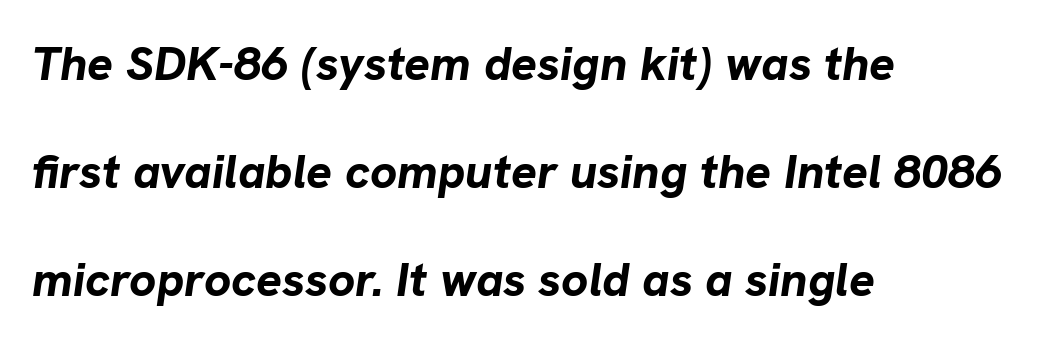
In terms of letterspacing, this is plain default setting. The passage shown is not underscored anywhere. Look at the stroke-to-counter ratio: heavy, a bold. The paragraph has a hard left edge and a soft right edge. Here the designer chose a conventional face with non-uniform glyph widths. The lines are spread far apart with generous leading.
